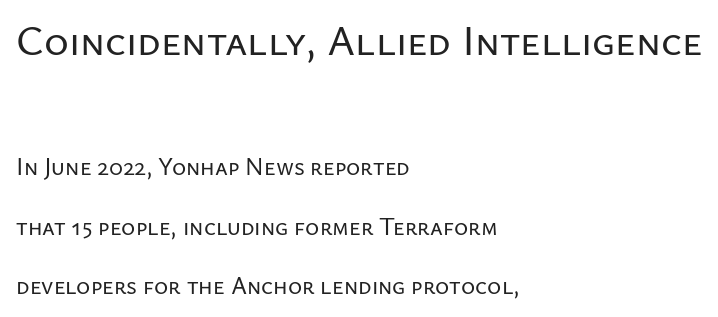
{"serif": "no", "italic": "no", "width": "normal", "stroke_contrast": "low", "x_height": "medium", "monospaced": "no", "underline": "no", "align": "left", "line_spacing": "loose", "line_spacing_ratio": 2.47, "letter_spacing": "normal", "letter_spacing_em": 0.0, "larger_block": "first", "size_ratio": 1.75, "glyph_px": 42}
